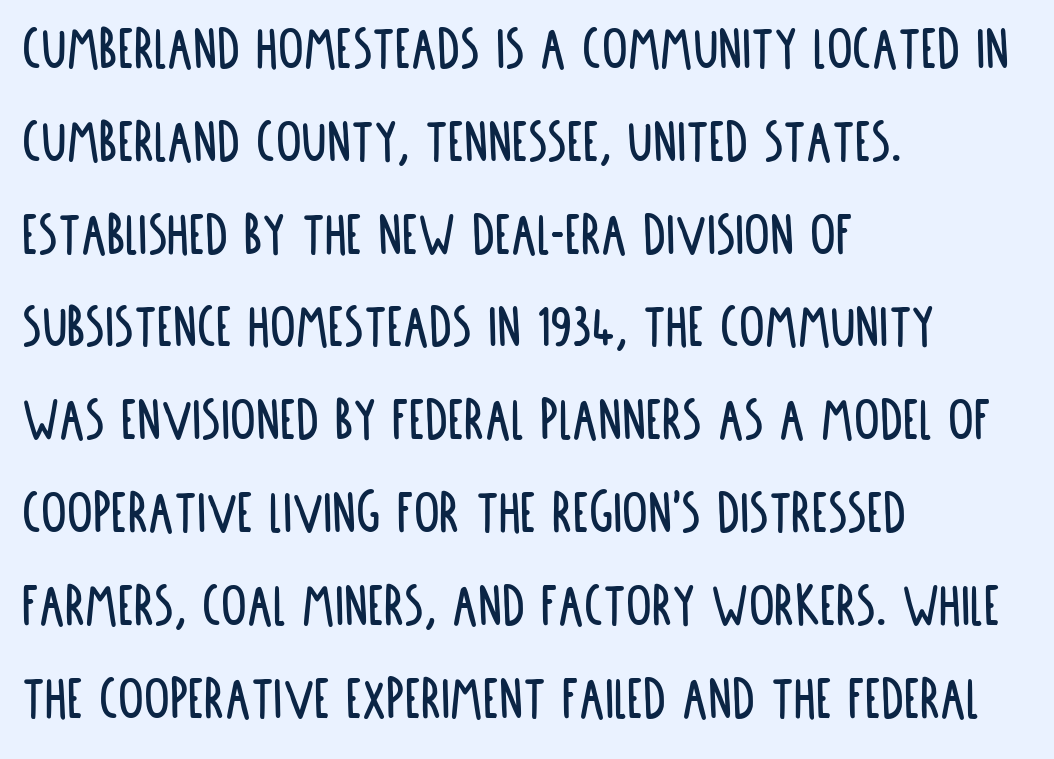
Tracking here is standard; glyphs follow each other at the usual distance. Spacing verdict: proportional, widths tailored to each character. Unmarked baselines from the first word to the last. Quick note: interline space is typical. Line starts are locked; line ends wander. You can tell it's not italic because the verticals are truly vertical.
